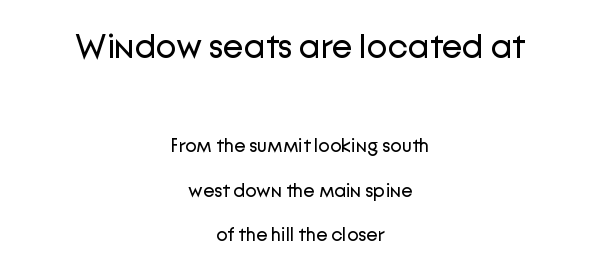
Q: Is the text bold? A: No.
Q: Is the text italic (slanted)? A: No, it is upright.
Q: Is the typeface a serif or a sans-serif typeface? A: Sans-serif.
Q: Is the text underlined? A: No.
Q: How is the paragraph aligned? A: Centered.
Q: Is the spacing between letters normal or unusually wide? A: Normal.
Q: Is the spacing between lines tight, normal or loose? A: Loose.
Q: Which block of text is set in a larger size, the first (top) or the second (bottom)? A: The first (top) one.
Q: Width (condensed, normal, or wide)? A: Normal.
Q: Stroke contrast? A: Low.
Q: x-height? A: Medium.
Q: Monospaced? A: No.
